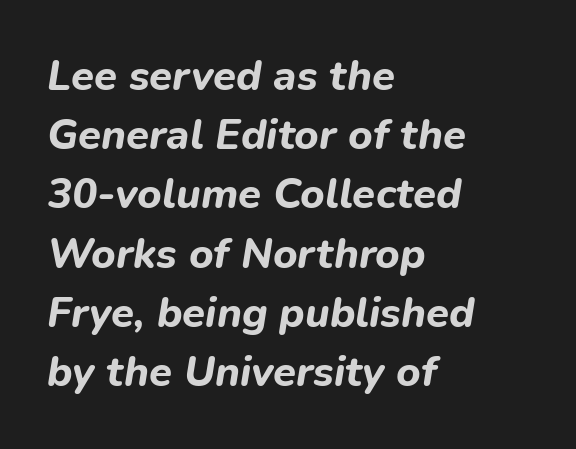
The image shows 42 px bold type, italic (leaning right); set left-aligned, normal line spacing (1.41x), normal letter spacing, not underlined; low stroke contrast and a medium x-height.
